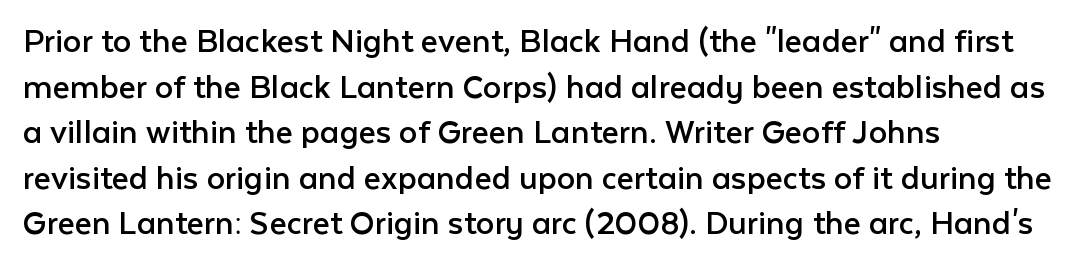
Q: Is the text bold? A: No.
Q: Is the text italic (slanted)? A: No, it is upright.
Q: Is the typeface a serif or a sans-serif typeface? A: Sans-serif.
Q: Is the text underlined? A: No.
Q: How is the paragraph aligned? A: Left-aligned.
Q: Is the spacing between letters normal or unusually wide? A: Normal.
Q: Width (condensed, normal, or wide)? A: Normal.
Q: Stroke contrast? A: Low.
Q: x-height? A: Medium.
Q: Monospaced? A: No.
